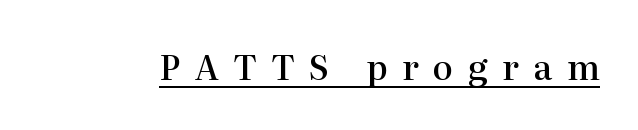
The rendering inserts visible extra space after every character. Its strokes are somewhat broadened, the hallmark of semibold type. Ascenders rise straight up at ninety degrees. Compared with undecorated copy, this sample adds a rule below the words.
